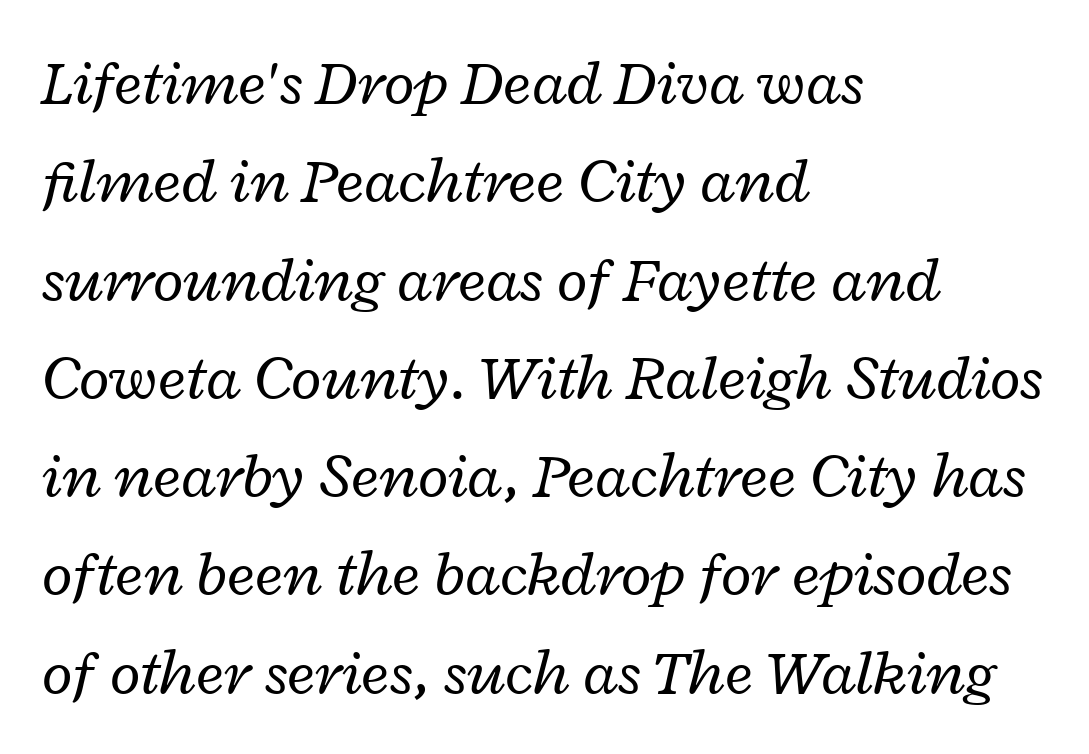
Honestly, the row spacing looks completely unremarkable. One-word summary of the alignment: left. Varying glyph widths throughout — classic text-font behaviour. Is the letter spacing exaggerated? No — it looks like the ordinary default. The space directly below the letters is spotless.
